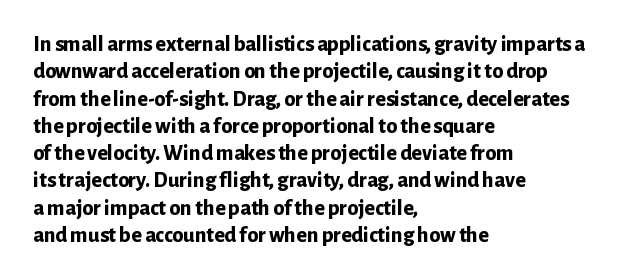
The image shows 22 px bold type, upright; set left-aligned, line spacing 1.24x, normal letter spacing, not underlined.
